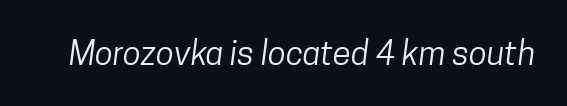
{"serif": "no", "bold": "no", "weight": "regular", "width": "condensed", "stroke_contrast": "low", "x_height": "medium", "monospaced": "no", "underline": "no", "letter_spacing": "normal", "letter_spacing_em": 0.0, "glyph_px": 33}
